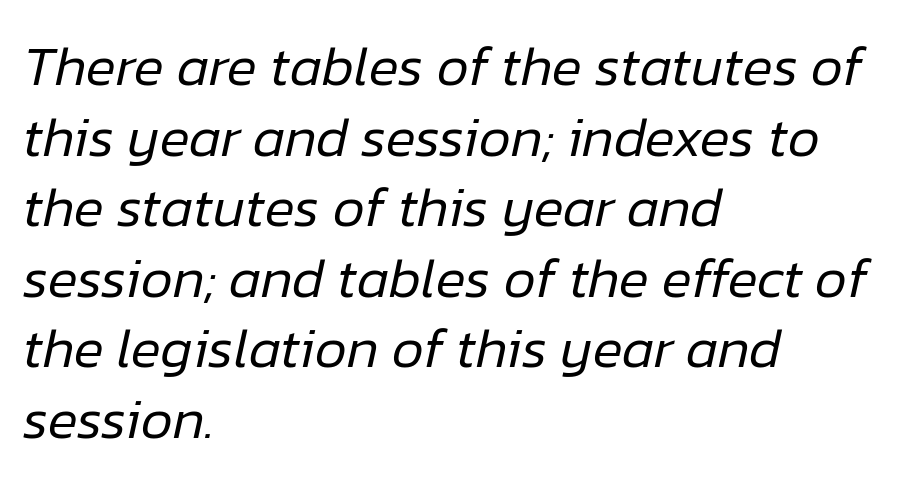
Q: Is the text bold? A: No.
Q: Is the text italic (slanted)? A: Yes, it leans right by about 12 degrees.
Q: Is the text underlined? A: No.
Q: How is the paragraph aligned? A: Left-aligned.
Q: Is the spacing between letters normal or unusually wide? A: Normal.
Q: Is the spacing between lines tight, normal or loose? A: Normal.
Q: Width (condensed, normal, or wide)? A: Normal.
Q: Stroke contrast? A: Low.
Q: x-height? A: Medium.
Q: Monospaced? A: No.
